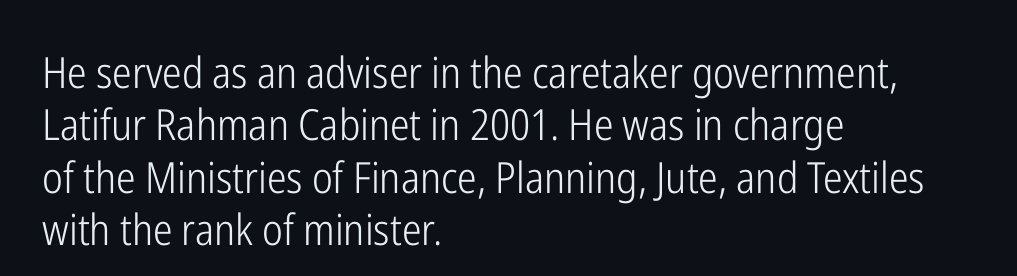
{"serif": "no", "italic": "no", "bold": "no", "weight": "light", "width": "condensed", "stroke_contrast": "low", "x_height": "medium", "monospaced": "no", "underline": "no", "align": "left", "line_spacing_ratio": 1.22, "letter_spacing": "normal", "letter_spacing_em": 0.0, "glyph_px": 43}
